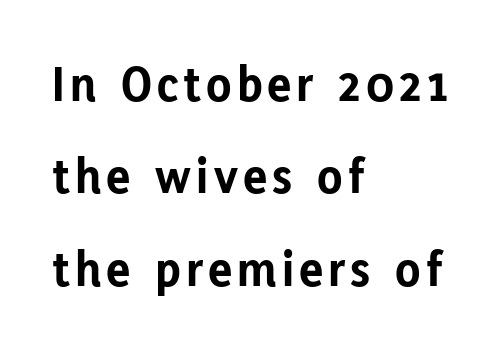
Q: Is the text bold? A: Yes.
Q: Is the text italic (slanted)? A: No, it is upright.
Q: Is the typeface a serif or a sans-serif typeface? A: Sans-serif.
Q: Is the text underlined? A: No.
Q: How is the paragraph aligned? A: Left-aligned.
Q: Width (condensed, normal, or wide)? A: Normal.
Q: Stroke contrast? A: Low.
Q: x-height? A: Medium.
Q: Monospaced? A: No.
